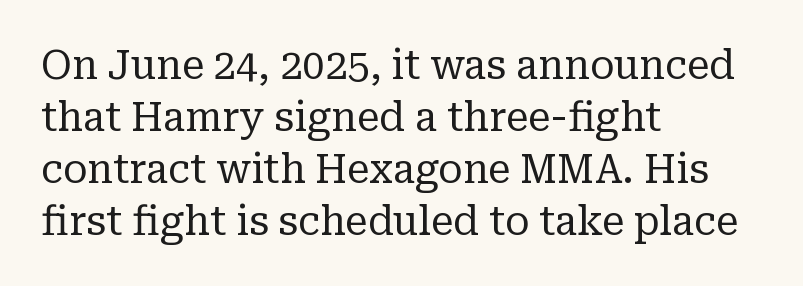
Q: Is the text bold? A: No.
Q: Is the text italic (slanted)? A: No, it is upright.
Q: Is the typeface a serif or a sans-serif typeface? A: Serif.
Q: Is the text underlined? A: No.
Q: How is the paragraph aligned? A: Left-aligned.
Q: Is the spacing between letters normal or unusually wide? A: Normal.
Q: Is the spacing between lines tight, normal or loose? A: Normal.
Q: Width (condensed, normal, or wide)? A: Normal.
Q: Stroke contrast? A: Low.
Q: x-height? A: Medium.
Q: Monospaced? A: No.
